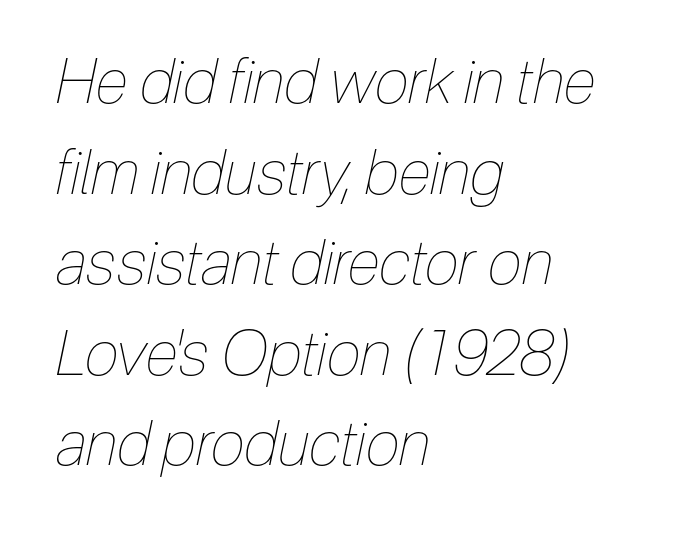
Q: Is the text bold? A: No.
Q: Is the text italic (slanted)? A: Yes, it leans right by about 12 degrees.
Q: Is the text underlined? A: No.
Q: How is the paragraph aligned? A: Left-aligned.
Q: Is the spacing between letters normal or unusually wide? A: Normal.
Q: Is the spacing between lines tight, normal or loose? A: Normal.
Q: Width (condensed, normal, or wide)? A: Condensed.
Q: Stroke contrast? A: Low.
Q: x-height? A: Medium.
Q: Monospaced? A: No.
